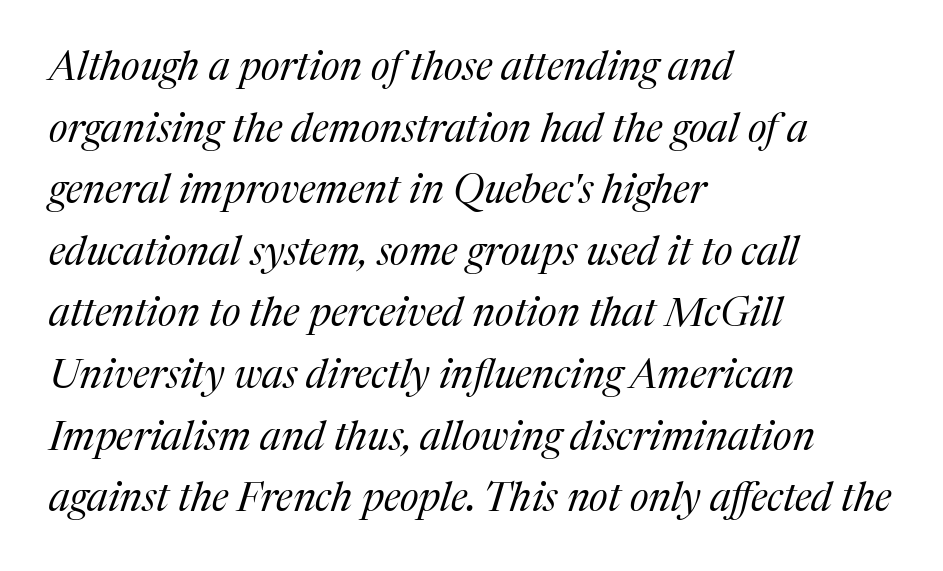
The image shows 40 px regular-weight serif type, italic (leaning right); set left-aligned, normal line spacing (1.54x), normal letter spacing, not underlined; medium stroke contrast and a medium x-height.
